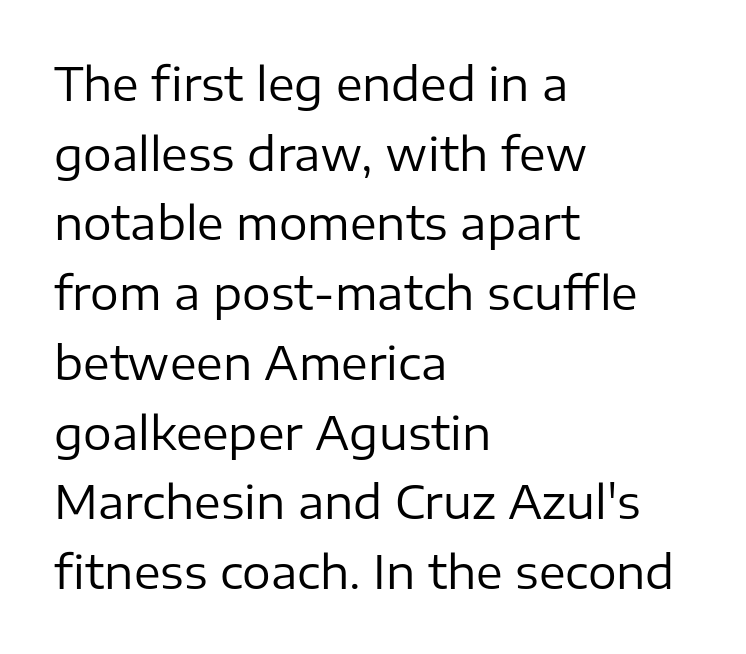
{"serif": "no", "italic": "no", "bold": "no", "weight": "regular", "width": "normal", "stroke_contrast": "low", "x_height": "medium", "monospaced": "no", "underline": "no", "align": "left", "line_spacing": "normal", "line_spacing_ratio": 1.55, "letter_spacing": "normal", "letter_spacing_em": 0.0, "glyph_px": 45}
